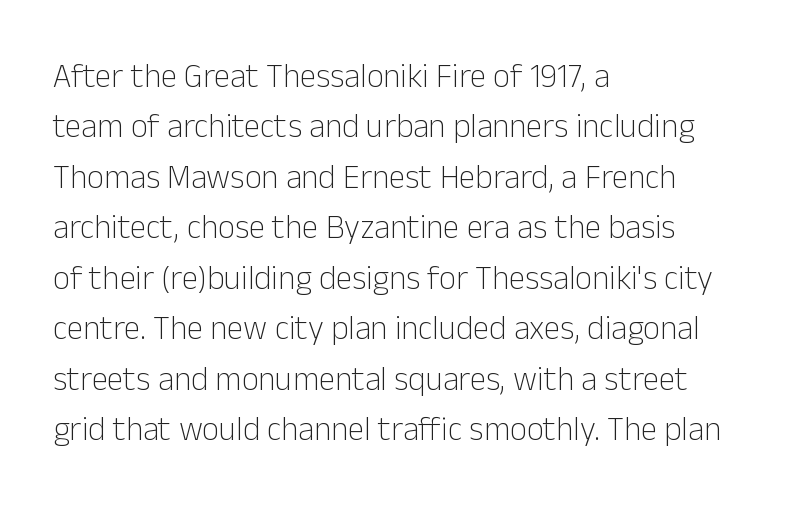
{"serif": "no", "italic": "no", "bold": "no", "weight": "light", "width": "normal", "stroke_contrast": "low", "x_height": "medium", "monospaced": "no", "underline": "no", "align": "left", "line_spacing": "normal", "line_spacing_ratio": 1.53, "letter_spacing": "normal", "letter_spacing_em": 0.0, "glyph_px": 33}
